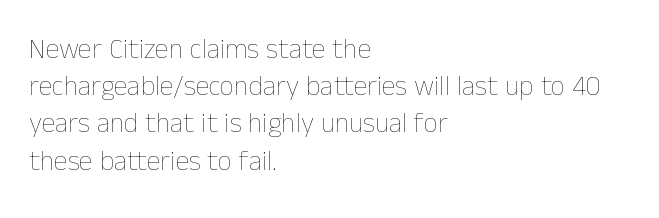
{"italic": "no", "bold": "no", "weight": "thin", "width": "normal", "stroke_contrast": "low", "x_height": "medium", "monospaced": "no", "underline": "no", "align": "left", "line_spacing": "normal", "line_spacing_ratio": 1.33, "letter_spacing": "normal", "letter_spacing_em": 0.0, "glyph_px": 28}
